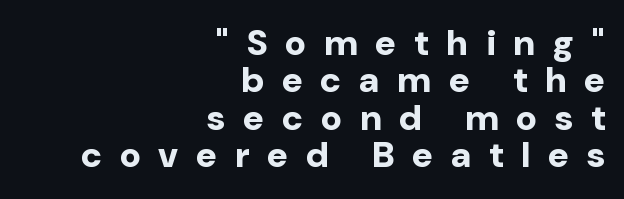
The image shows 36 px bold sans-serif type, upright; set right-aligned, tight line spacing (1.04x), unusually wide letter spacing (+0.5 em), not underlined; low stroke contrast and a medium x-height.
